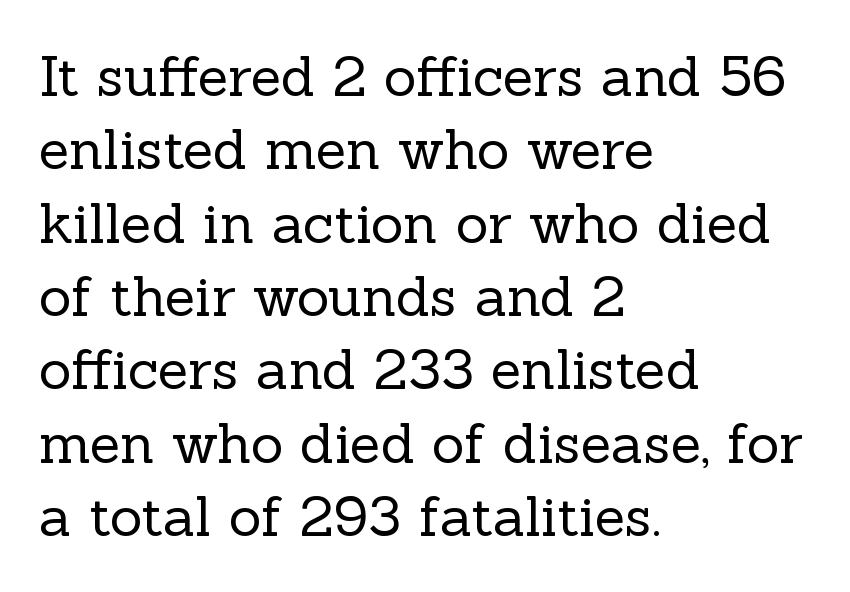
A light-to-regular cut is what we see here. A typesetter would call this zero additional tracking. Honestly, there is no underline to notice here at all. Think of a printed novel: that variable character pitch is what you see here. These lines sit exactly where default settings would place them.
